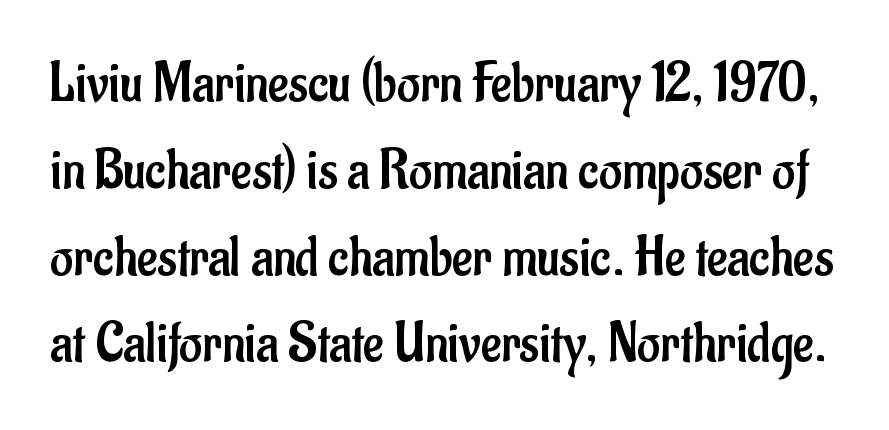
The image shows 56 px regular-weight, condensed sans-serif type, upright; set normal line spacing (1.55x), normal letter spacing, not underlined; low stroke contrast and a small x-height.
